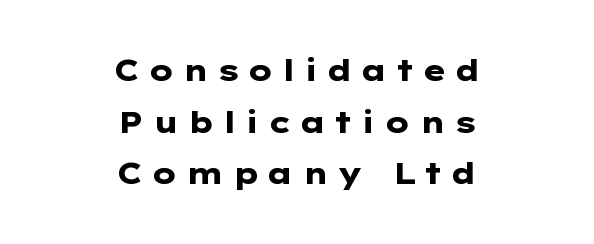
The image shows 30 px heavy, wide sans-serif type, upright; set centered, line spacing 1.72x, unusually wide letter spacing (+0.26 em), not underlined; low stroke contrast and a medium x-height.
